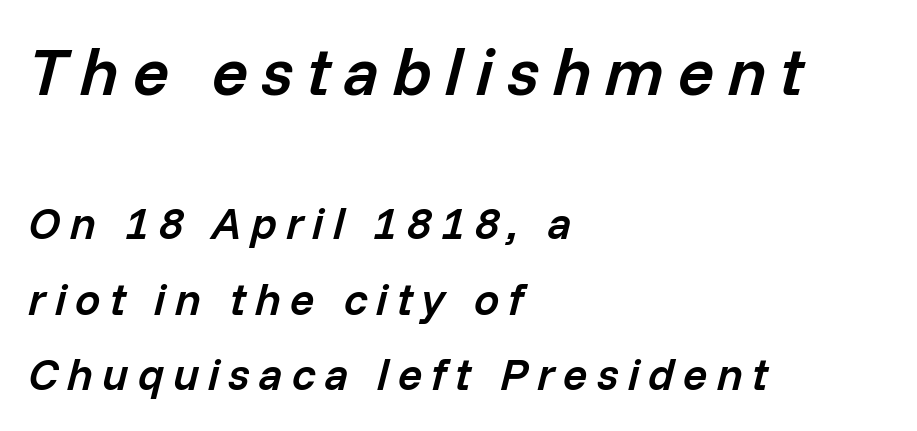
{"italic": "yes", "lean": "right", "slant_degrees": 14, "bold": "semi", "weight": "semibold", "width": "normal", "stroke_contrast": "low", "x_height": "medium", "monospaced": "no", "underline": "no", "align": "left", "line_spacing": "normal", "line_spacing_ratio": 1.68, "letter_spacing": "wide", "letter_spacing_em": 0.2, "larger_block": "first", "size_ratio": 1.49, "glyph_px": 67}
